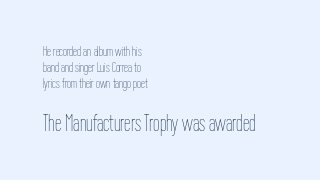
{"italic": "no", "bold": "no", "underline": "no", "align": "left", "line_spacing_ratio": 1.16, "letter_spacing": "normal", "letter_spacing_em": 0.0, "larger_block": "second", "size_ratio": 1.64, "glyph_px": 23}
